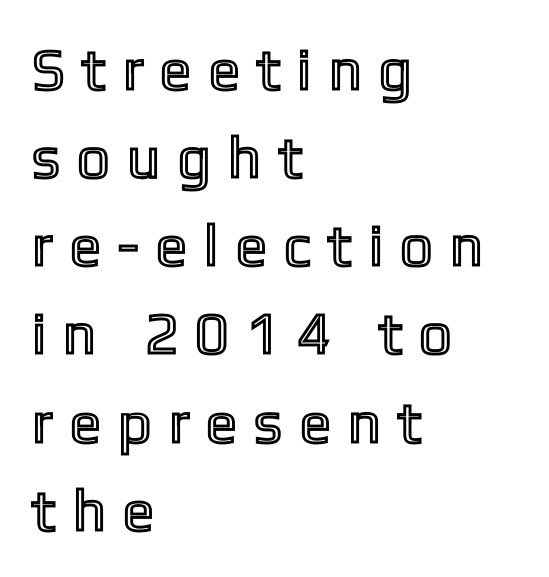
{"italic": "no", "width": "condensed", "x_height": "medium", "monospaced": "no", "underline": "no", "align": "left", "line_spacing": "normal", "line_spacing_ratio": 1.52, "letter_spacing": "wide", "letter_spacing_em": 0.37, "glyph_px": 58}
